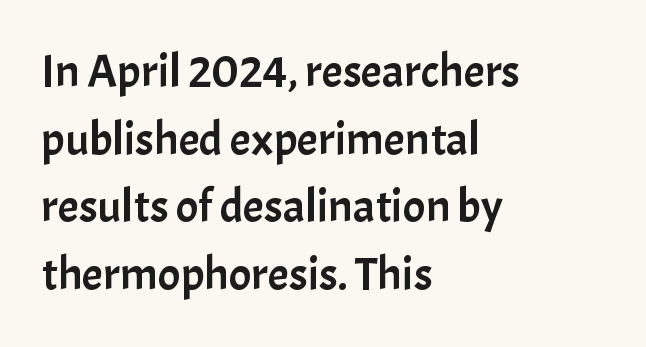
The image shows 47 px sans-serif type, upright; set left-aligned, normal line spacing (1.44x), normal letter spacing, not underlined; low stroke contrast and a medium x-height.
